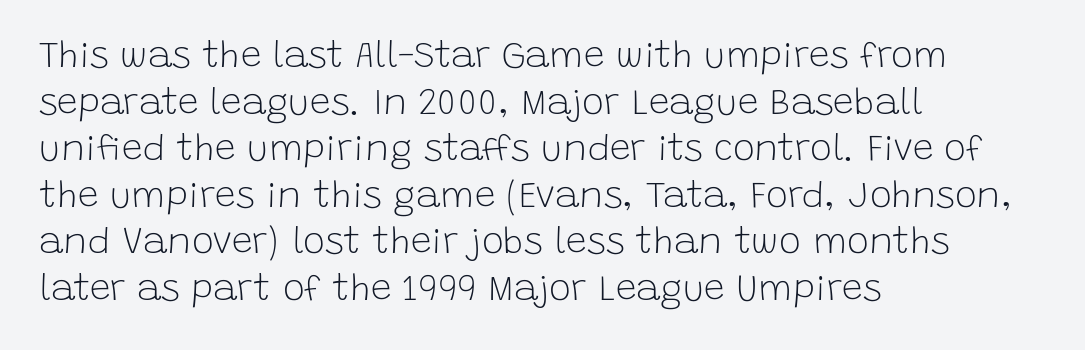
The image shows 37 px light sans-serif type, upright; set left-aligned, normal line spacing (1.26x), normal letter spacing, not underlined; low stroke contrast and a large x-height.
